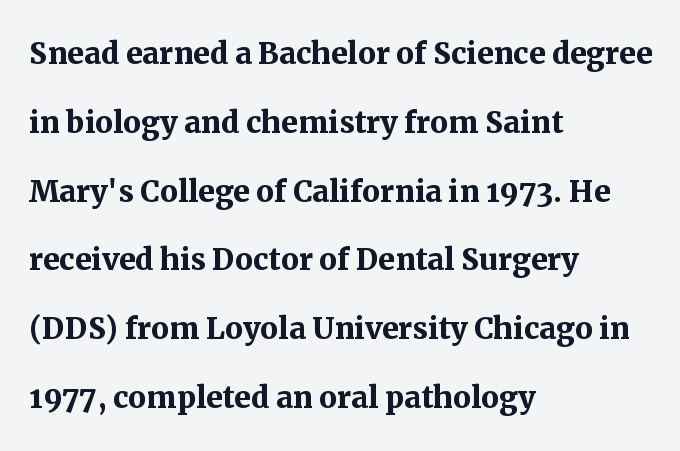
The strokes are fattened all the way to bold. Typographically, this falls in the serif category. Glance below the letters and you will spot only blank space. Ascenders rise straight up at ninety degrees. Character widths vary here, with narrow letters taking less room than wide ones.
